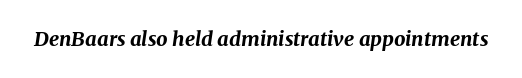
{"italic": "yes", "lean": "right", "slant_degrees": 8, "bold": "yes", "underline": "no", "letter_spacing": "normal", "letter_spacing_em": 0.0, "glyph_px": 20}
